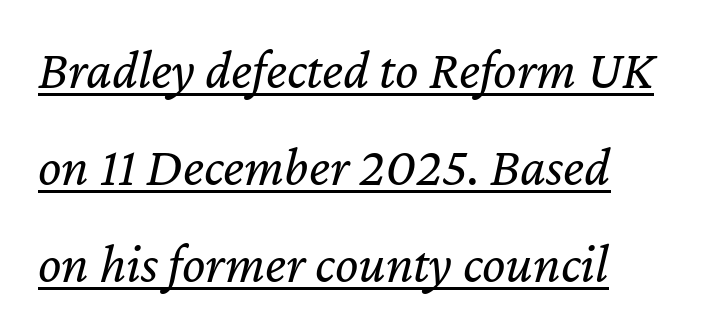
Q: Is the text bold? A: No.
Q: Is the text italic (slanted)? A: Yes, it leans right by about 12 degrees.
Q: Is the text underlined? A: Yes.
Q: Is the spacing between letters normal or unusually wide? A: Normal.
Q: Width (condensed, normal, or wide)? A: Normal.
Q: Stroke contrast? A: Low.
Q: x-height? A: Medium.
Q: Monospaced? A: No.
